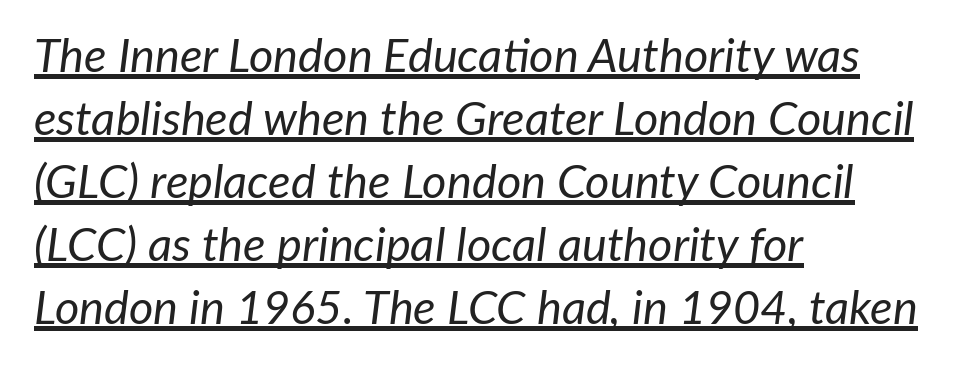
Summary of vertical rhythm: regular, with standard interline spacing. The rendered words wear a rule along their underside. The compositor pushed each line to the left boundary. The passage shown is typed in a proportional face where columns would drift. The letters sit at their default tracking, neither squeezed nor spread.
